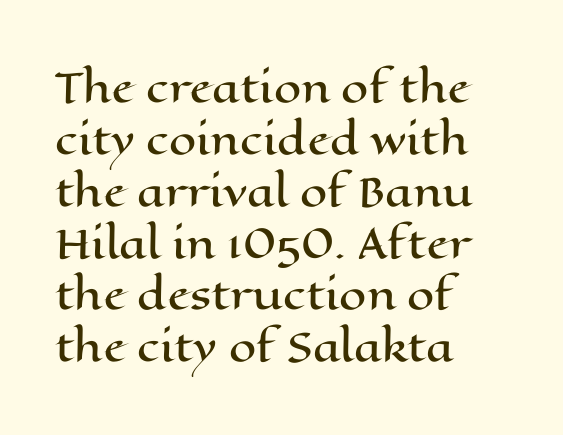
The image shows 39 px wide type, upright; set left-aligned, normal line spacing (1.33x), normal letter spacing, not underlined; high stroke contrast and a medium x-height.
